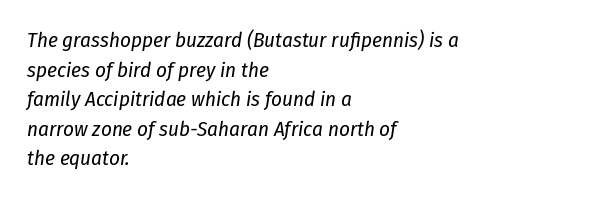
{"italic": "yes", "lean": "right", "slant_degrees": 8, "bold": "no", "underline": "no", "align": "left", "line_spacing": "normal", "line_spacing_ratio": 1.41, "letter_spacing": "normal", "letter_spacing_em": 0.0, "glyph_px": 21}
